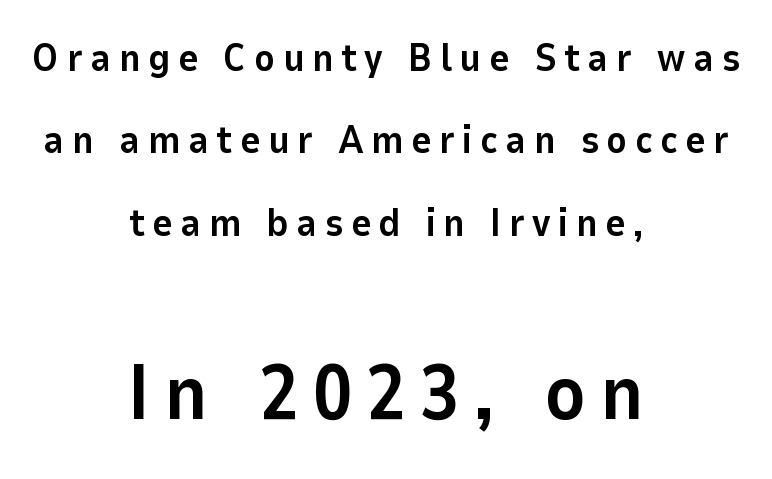
The image shows 78 px bold sans-serif type, upright; set centered, loose line spacing (2.11x), not underlined; the second (bottom) block is 2.0x larger; low stroke contrast and a medium x-height.
